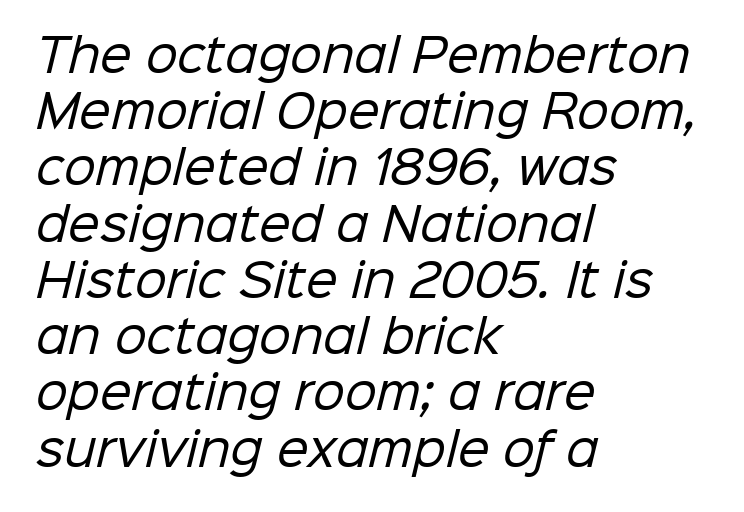
The image shows 45 px regular-weight sans-serif type; set left-aligned, normal line spacing (1.25x), normal letter spacing, not underlined; low stroke contrast and a medium x-height.
